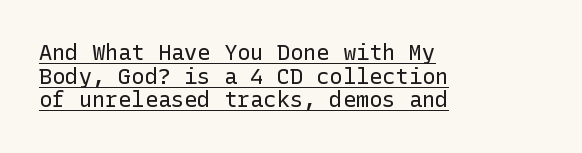
The image shows 22 px text type, upright; set left-aligned, tight line spacing (1.07x), normal letter spacing, underlined.
